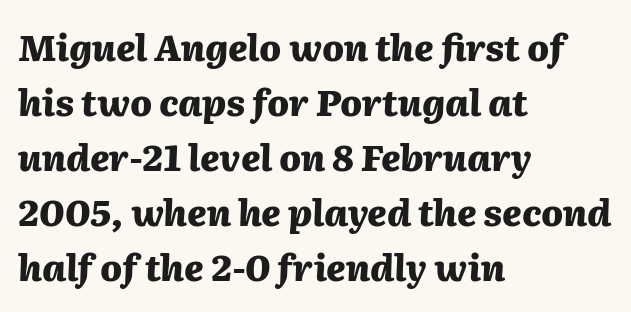
Q: Is the text bold? A: Yes.
Q: Is the text italic (slanted)? A: Yes, it leans right by about 2 degrees.
Q: Is the text underlined? A: No.
Q: How is the paragraph aligned? A: Left-aligned.
Q: Is the spacing between letters normal or unusually wide? A: Normal.
Q: Is the spacing between lines tight, normal or loose? A: Normal.
Q: Width (condensed, normal, or wide)? A: Normal.
Q: Stroke contrast? A: Medium.
Q: x-height? A: Medium.
Q: Monospaced? A: No.
